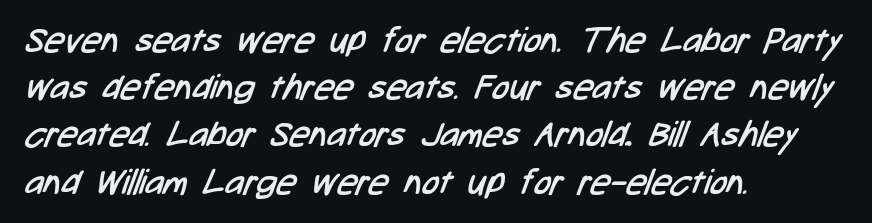
The image shows 35 px regular-weight, condensed sans-serif type; set left-aligned, normal line spacing (1.35x), normal letter spacing, not underlined; low stroke contrast and a medium x-height.
